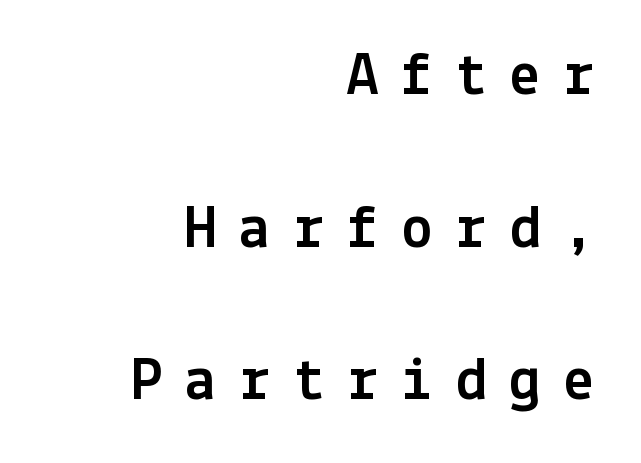
The image shows 62 px sans-serif type, upright; set right-aligned, loose line spacing (2.46x), unusually wide letter spacing (+0.37 em), not underlined; a medium x-height.
